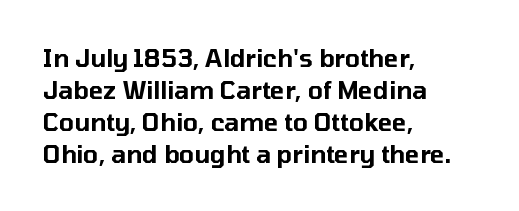
Q: Is the text italic (slanted)? A: No, it is upright.
Q: Is the text underlined? A: No.
Q: How is the paragraph aligned? A: Left-aligned.
Q: Is the spacing between letters normal or unusually wide? A: Normal.
Q: Is the spacing between lines tight, normal or loose? A: Normal.
